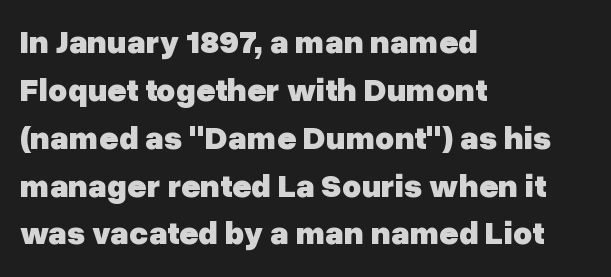
The sample has been set heavy, in full bold. The passage shown has conventional tracking throughout. Here the designer chose a conventional face with non-uniform glyph widths. Reading down the column, the eye jumps a familiar distance to each next line. Quick note: underline off.
